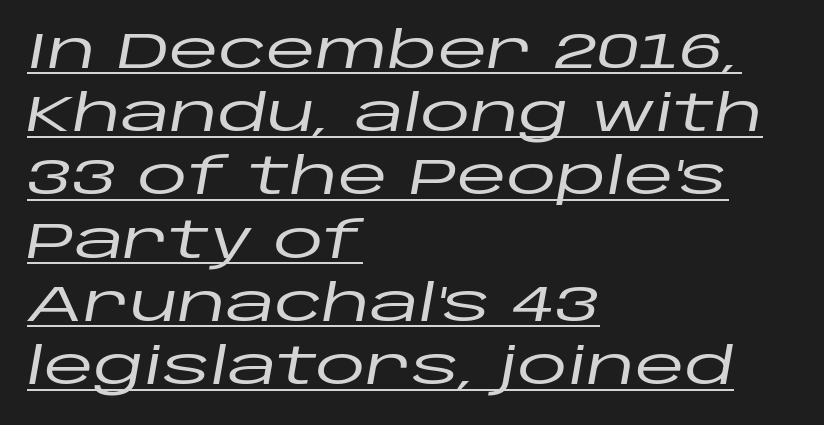
The image shows 51 px wide type, italic (leaning right); set left-aligned, line spacing 1.24x, normal letter spacing, underlined; low stroke contrast and a large x-height.
